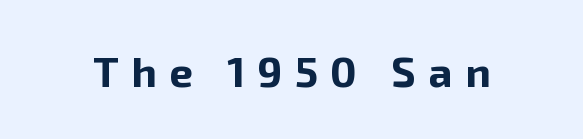
{"serif": "no", "italic": "no", "bold": "yes", "weight": "bold", "width": "normal", "stroke_contrast": "low", "x_height": "medium", "monospaced": "no", "underline": "no", "letter_spacing": "wide", "letter_spacing_em": 0.3, "glyph_px": 42}
